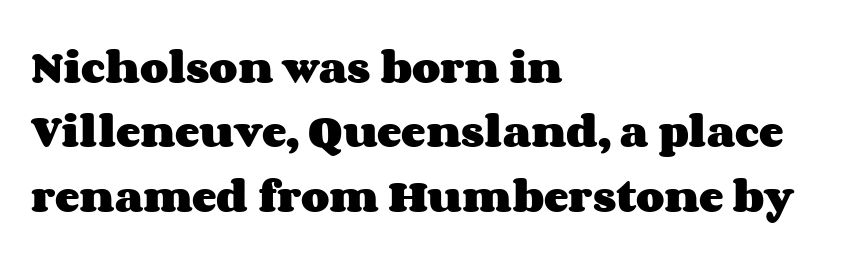
The image shows 37 px heavy, wide type, upright; set left-aligned, line spacing 1.74x, normal letter spacing, not underlined; medium stroke contrast and a large x-height.
